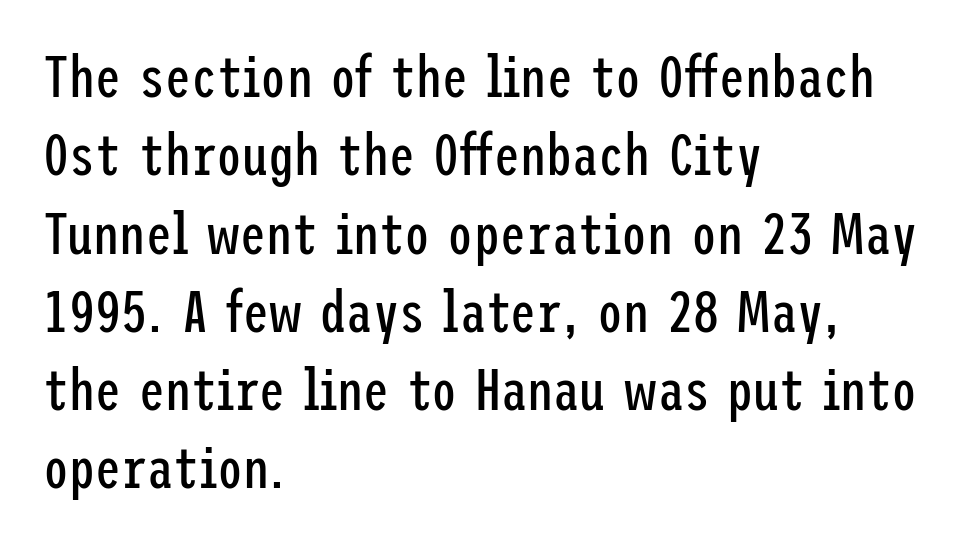
Bold? No — there's no thickening of the strokes. Regarding leading, the lines here are spaced in the standard way. Inter-character spacing is left at the font's built-in metrics. Each row of text sits above clean, open space. Regarding serifs, this sample does without them. This sample uses an upright cut, with every glyph sitting square on the baseline.
